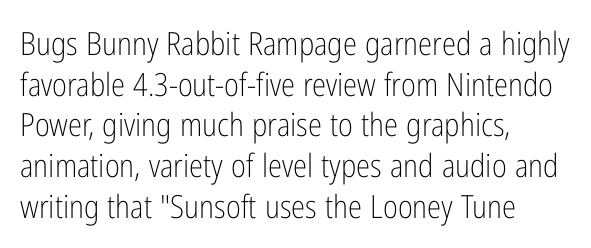
The rendering shows plain stroke endings on the letterforms — a sans-serif design. In terms of posture, this sample is upright. These lines are rendered in a variable-pitch font. Unmarked baselines from the first word to the last. Caption: standard tracking, unaltered.
